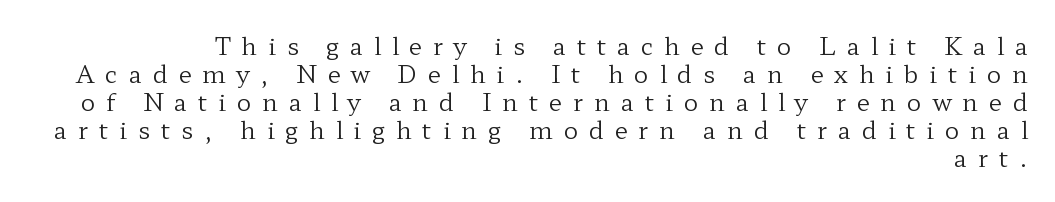
If you drew a line through each stem, it would be perfectly vertical. Is the stroke heavy? The answer is a plain regular-or-lighter. The gaps between neighbouring characters are conspicuously large. Each row of text sits above clean, open space.
